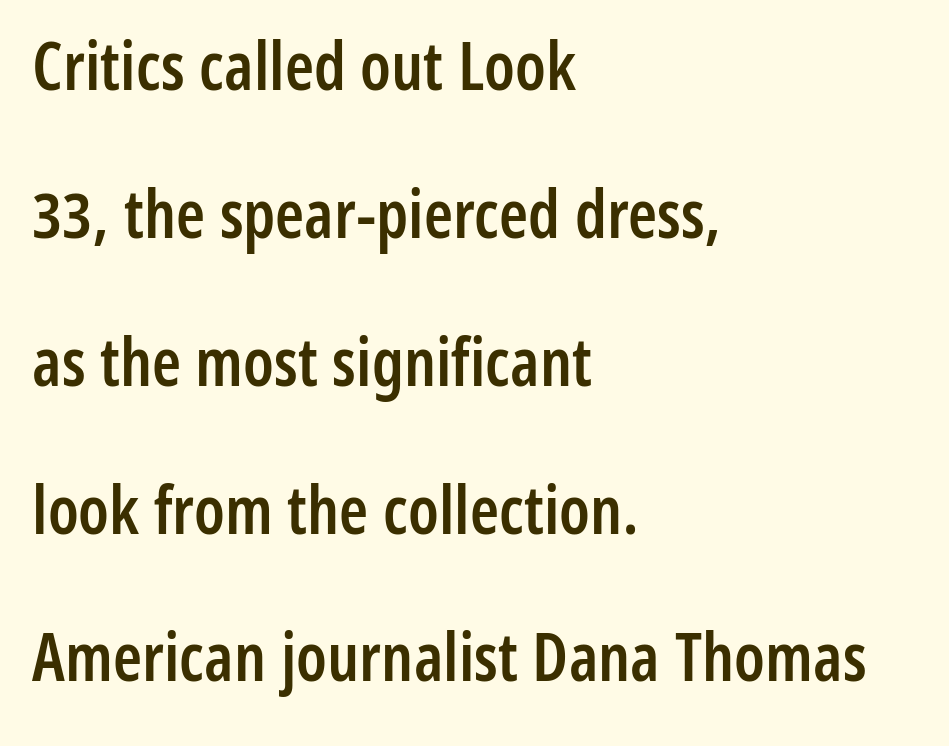
Q: Is the text bold? A: Semi-bold.
Q: Is the text italic (slanted)? A: No, it is upright.
Q: Is the typeface a serif or a sans-serif typeface? A: Sans-serif.
Q: Is the text underlined? A: No.
Q: How is the paragraph aligned? A: Left-aligned.
Q: Is the spacing between letters normal or unusually wide? A: Normal.
Q: Is the spacing between lines tight, normal or loose? A: Loose.
Q: Width (condensed, normal, or wide)? A: Condensed.
Q: Stroke contrast? A: Low.
Q: x-height? A: Medium.
Q: Monospaced? A: No.
